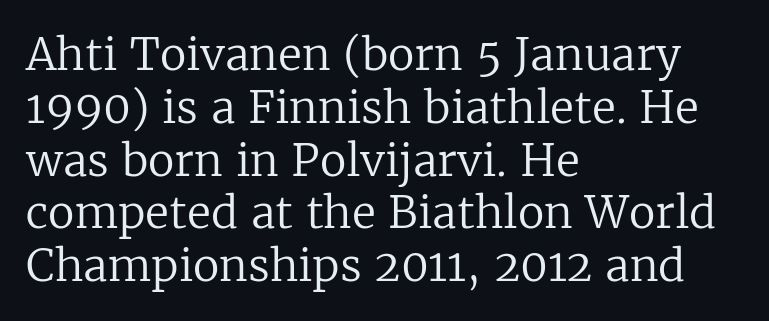
The glyphs are unaccompanied by any horizontal stroke below them. This is roman type, the default non-slanted kind. The letters look calm and open, with moderate or lighter stems. Varying glyph widths throughout — classic text-font behaviour. How are the letters spaced? Ordinarily, with no added tracking.
